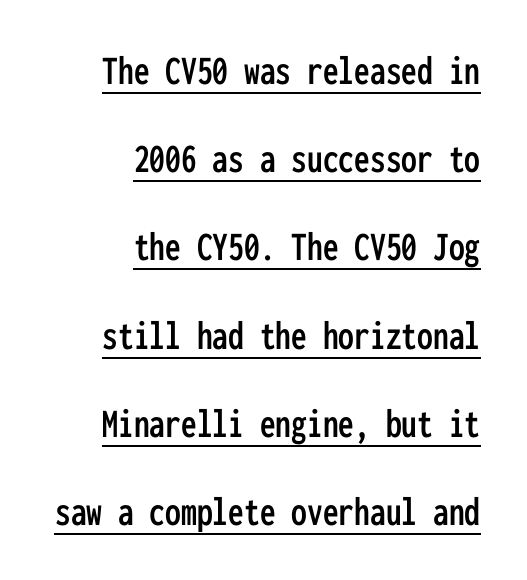
{"serif": "no", "italic": "no", "width": "condensed", "stroke_contrast": "low", "x_height": "medium", "monospaced": "yes", "underline": "yes", "align": "right", "line_spacing": "loose", "line_spacing_ratio": 2.1, "letter_spacing": "normal", "letter_spacing_em": 0.0, "glyph_px": 42}
